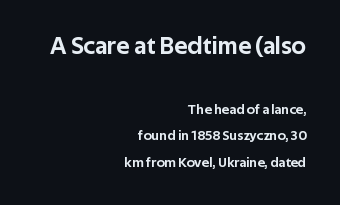
The image shows 25 px text type, upright; set right-aligned, loose line spacing (1.91x), normal letter spacing, not underlined; the first (top) block is 1.79x larger.
